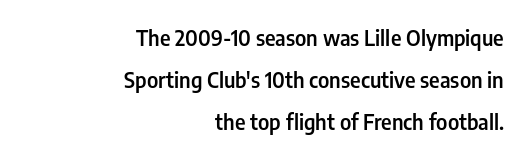
{"italic": "no", "bold": "semi", "underline": "no", "align": "right", "line_spacing": "loose", "line_spacing_ratio": 2.0, "letter_spacing": "normal", "letter_spacing_em": 0.0, "glyph_px": 21}
